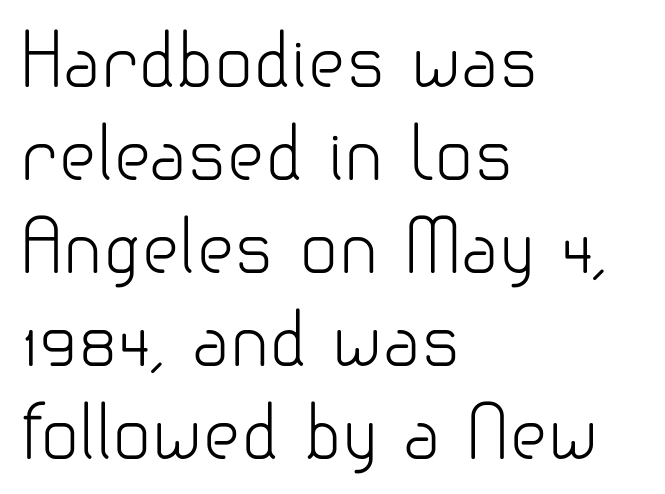
The image shows 72 px light sans-serif type, upright; set left-aligned, normal line spacing (1.29x), normal letter spacing, not underlined; low stroke contrast and a small x-height.
